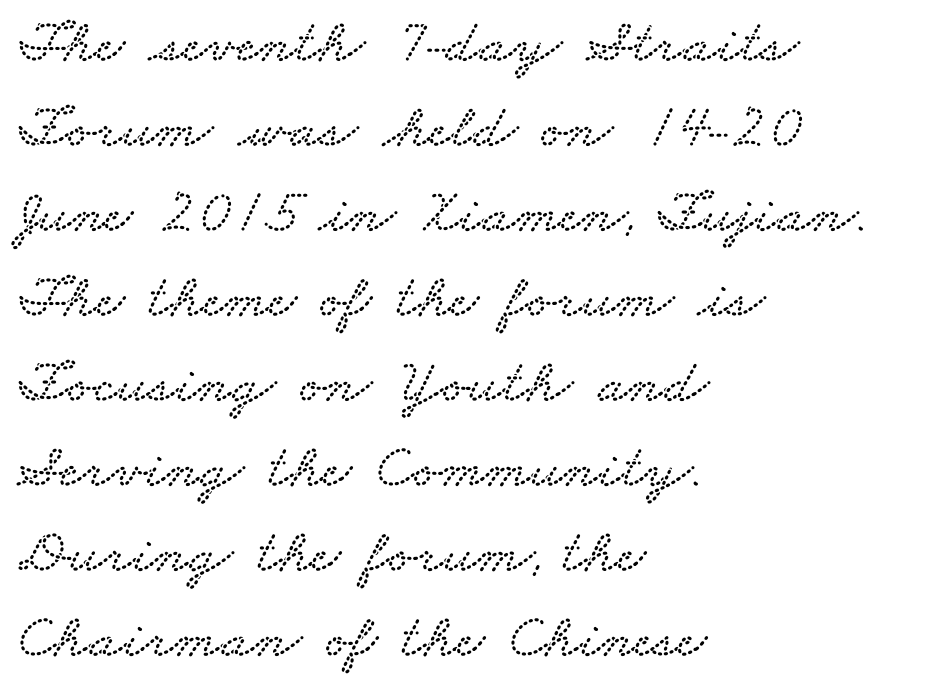
Q: Is the typeface a serif or a sans-serif typeface? A: Serif.
Q: Is the text underlined? A: No.
Q: How is the paragraph aligned? A: Left-aligned.
Q: Is the spacing between letters normal or unusually wide? A: Normal.
Q: Is the spacing between lines tight, normal or loose? A: Normal.
Q: Width (condensed, normal, or wide)? A: Wide.
Q: Stroke contrast? A: Low.
Q: x-height? A: Small.
Q: Monospaced? A: No.
